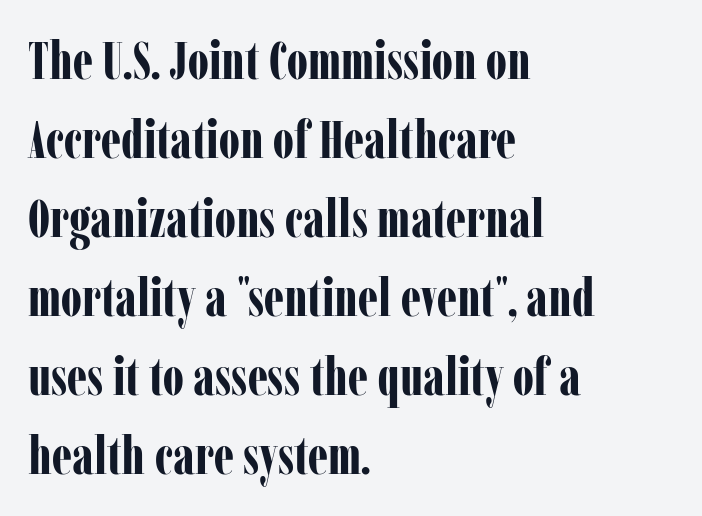
{"serif": "yes", "italic": "no", "bold": "yes", "weight": "bold", "width": "condensed", "stroke_contrast": "low", "x_height": "medium", "monospaced": "no", "underline": "no", "align": "left", "line_spacing": "normal", "line_spacing_ratio": 1.49, "letter_spacing": "normal", "letter_spacing_em": 0.0, "glyph_px": 53}
